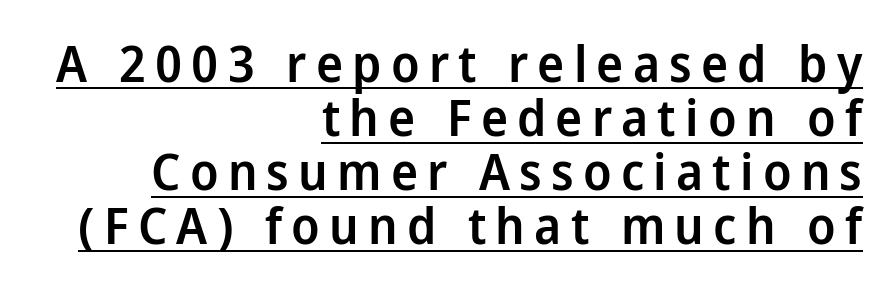
The image shows 51 px semibold sans-serif type, upright; set right-aligned, tight line spacing (1.06x), underlined; low stroke contrast and a medium x-height.
